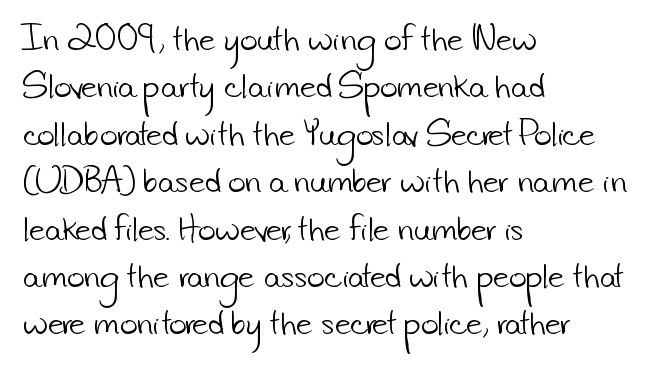
Q: Is the text bold? A: No.
Q: Is the typeface a serif or a sans-serif typeface? A: Sans-serif.
Q: Is the text underlined? A: No.
Q: How is the paragraph aligned? A: Left-aligned.
Q: Is the spacing between letters normal or unusually wide? A: Normal.
Q: Is the spacing between lines tight, normal or loose? A: Normal.
Q: Width (condensed, normal, or wide)? A: Normal.
Q: Stroke contrast? A: Low.
Q: x-height? A: Small.
Q: Monospaced? A: No.
